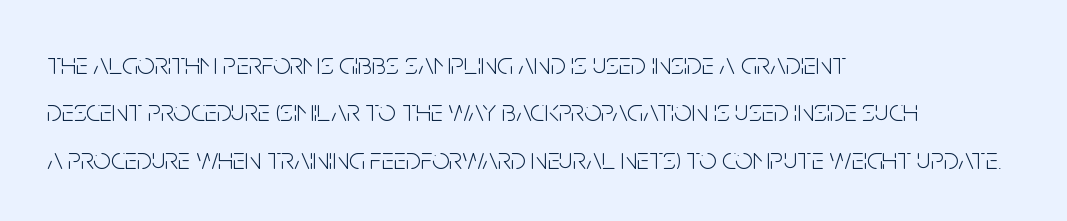
The axis of the letterforms is exactly vertical. Weight: in the light-to-regular range. Words float on clear page, feet unadorned. Is this a sans? Yes — the strokes have no serifs. If you drew a ruler down the left edge, every line would touch it. Spacing verdict: proportional, widths tailored to each character.
